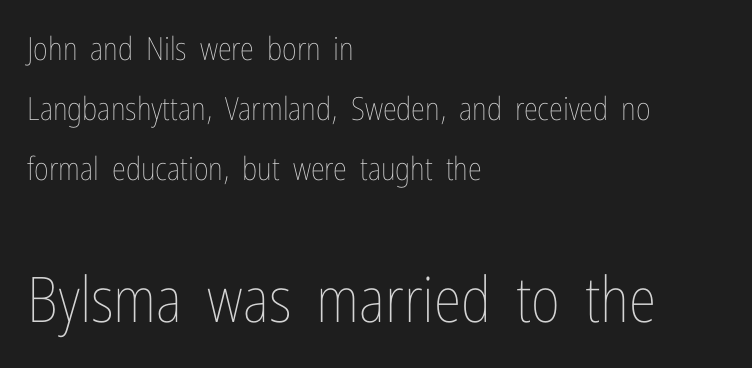
{"italic": "no", "bold": "no", "weight": "thin", "width": "condensed", "stroke_contrast": "low", "x_height": "medium", "monospaced": "no", "underline": "no", "align": "left", "line_spacing_ratio": 1.88, "letter_spacing": "normal", "letter_spacing_em": 0.0, "larger_block": "second", "size_ratio": 1.97, "glyph_px": 63}
